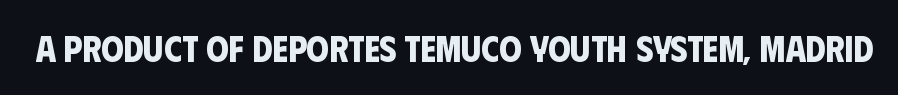
The image shows 36 px bold, condensed sans-serif type; set normal letter spacing, not underlined; low stroke contrast and a large x-height.
